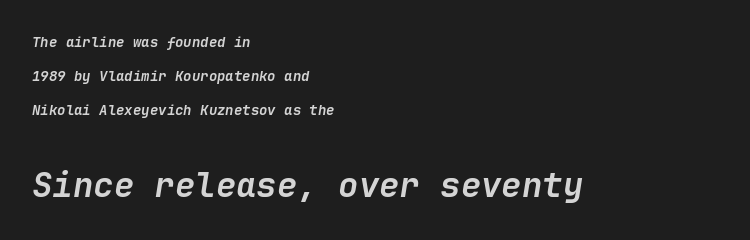
{"italic": "yes", "lean": "right", "slant_degrees": 9, "bold": "yes", "weight": "semibold", "width": "normal", "stroke_contrast": "low", "x_height": "medium", "underline": "no", "align": "left", "line_spacing": "loose", "line_spacing_ratio": 2.44, "letter_spacing": "normal", "letter_spacing_em": 0.0, "larger_block": "second", "size_ratio": 2.43, "glyph_px": 34}
